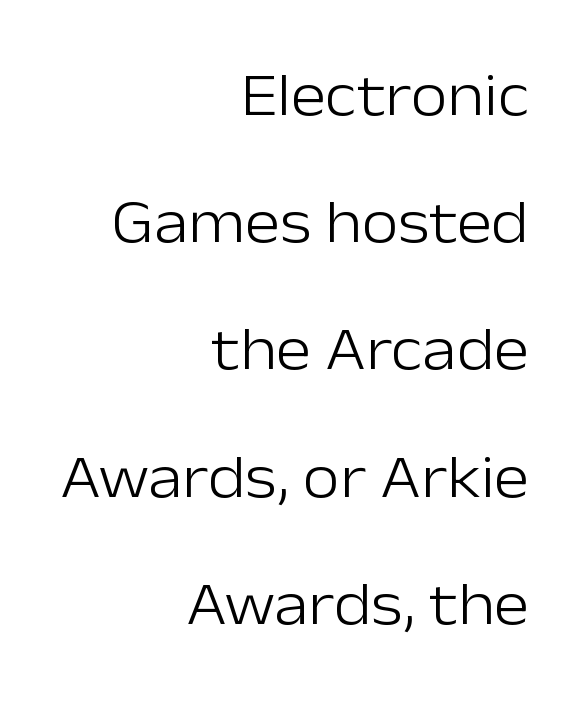
{"serif": "no", "italic": "no", "bold": "no", "weight": "light", "width": "normal", "stroke_contrast": "low", "x_height": "medium", "monospaced": "no", "underline": "no", "align": "right", "line_spacing": "loose", "line_spacing_ratio": 2.12, "letter_spacing": "normal", "letter_spacing_em": 0.0, "glyph_px": 60}
